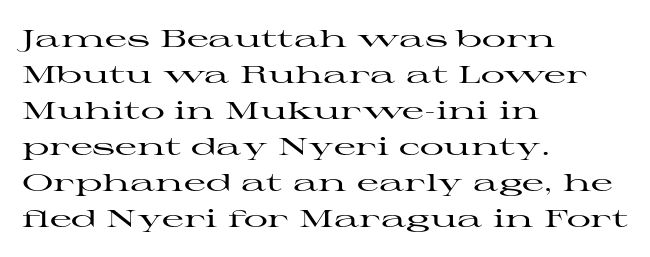
{"italic": "no", "underline": "no", "align": "left", "line_spacing": "normal", "line_spacing_ratio": 1.5, "letter_spacing": "normal", "letter_spacing_em": 0.0, "glyph_px": 24}
